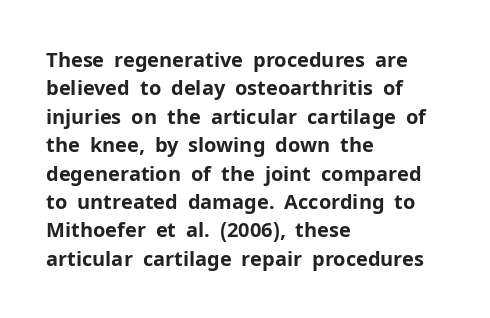
{"italic": "no", "bold": "yes", "underline": "no", "align": "left", "line_spacing": "normal", "line_spacing_ratio": 1.42, "letter_spacing": "normal", "letter_spacing_em": 0.0, "glyph_px": 20}
